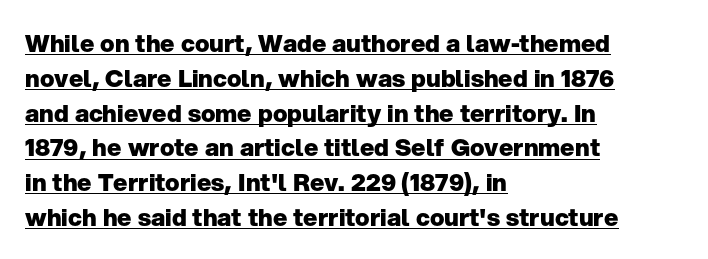
{"italic": "no", "bold": "yes", "underline": "yes", "align": "left", "line_spacing": "normal", "line_spacing_ratio": 1.45, "letter_spacing": "normal", "letter_spacing_em": 0.0, "glyph_px": 24}
